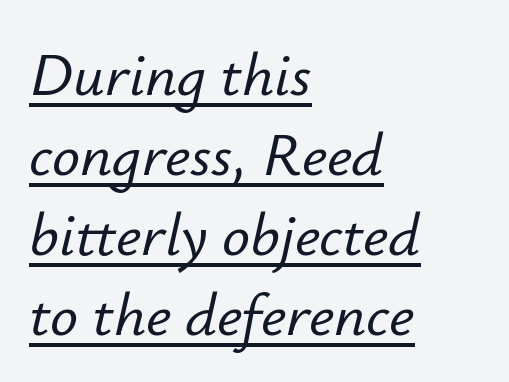
Notice how a bar underscores the lettering throughout. This sample has the flowing, uneven cadence of proportional lettering. The compositor pushed each line to the left boundary. These lines keep a tight, regular rhythm from letter to letter. Italic: yes, the glyphs are oblique.
